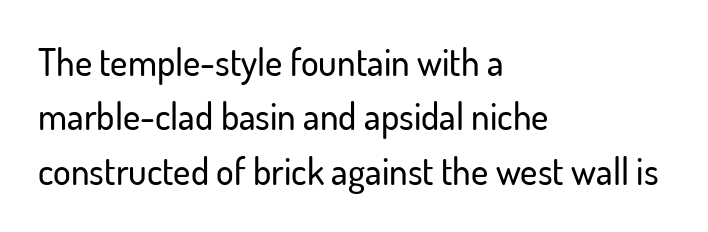
The foot of each line stays bare and open. The lines are quadded left. Notice how the stems are strictly vertical — no italics here. Vertically, the passage feels balanced, rows spaced as you'd expect. Spacing verdict: proportional, widths tailored to each character. Nothing sits at the stroke ends, so this counts as sans-serif.
